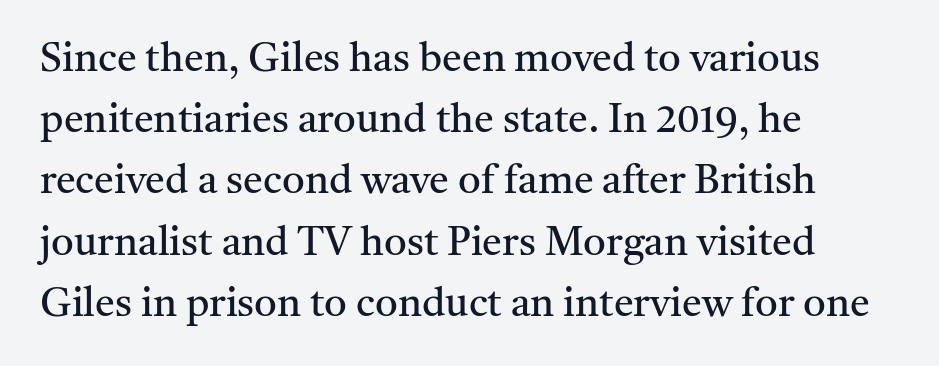
The image shows 40 px regular-weight serif type, upright; set left-aligned, normal line spacing (1.53x), normal letter spacing, not underlined; medium stroke contrast and a medium x-height.
